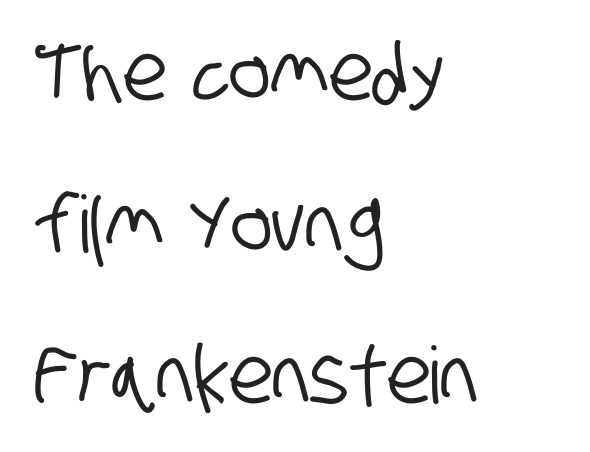
{"serif": "no", "width": "condensed", "stroke_contrast": "low", "x_height": "large", "monospaced": "no", "underline": "no", "align": "left", "line_spacing": "loose", "line_spacing_ratio": 1.92, "letter_spacing": "normal", "letter_spacing_em": 0.0, "glyph_px": 79}
